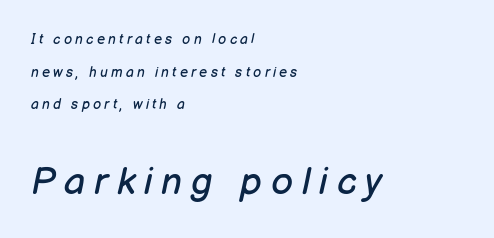
The rendering inserts visible extra space after every character. Scale increases going downward across the two blocks. These lines are rendered in a variable-pitch font. Compared with ordinary roman type, these characters are visibly tilted. These lines are set flush left with a ragged right edge.
